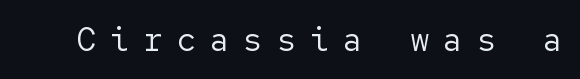
The image shows 33 px regular-weight sans-serif type, upright; set unusually wide letter spacing (+0.41 em), not underlined; low stroke contrast and a medium x-height.
